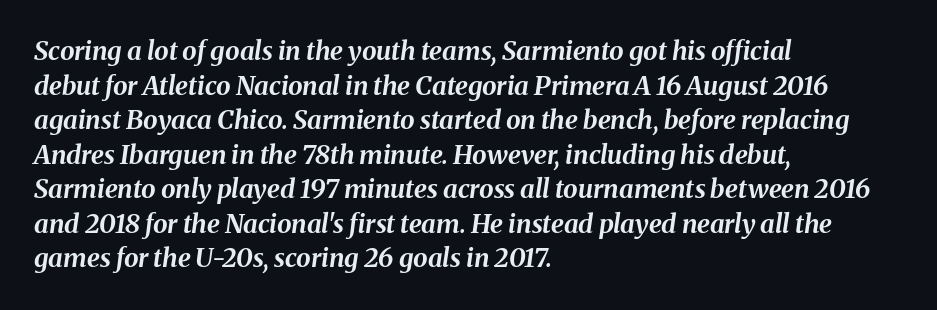
The image shows 26 px bold type, italic (leaning right); set left-aligned, normal line spacing (1.33x), normal letter spacing, not underlined.
